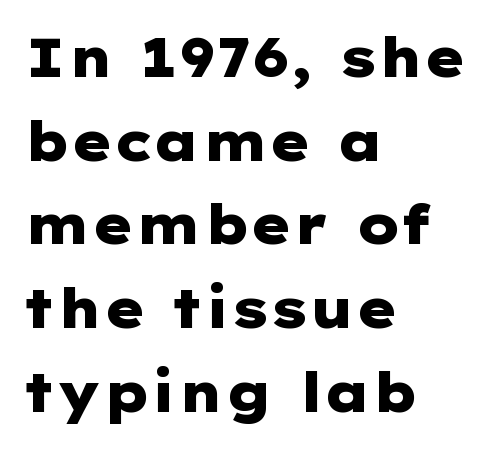
{"serif": "no", "italic": "no", "bold": "yes", "weight": "heavy", "width": "wide", "stroke_contrast": "low", "x_height": "medium", "underline": "no", "align": "left", "line_spacing": "normal", "line_spacing_ratio": 1.55, "letter_spacing": "normal", "letter_spacing_em": 0.0, "glyph_px": 54}
